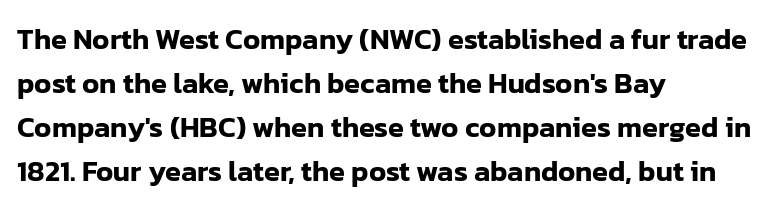
The image shows 29 px sans-serif type, upright; set left-aligned, normal line spacing (1.52x), normal letter spacing, not underlined; low stroke contrast and a medium x-height.
